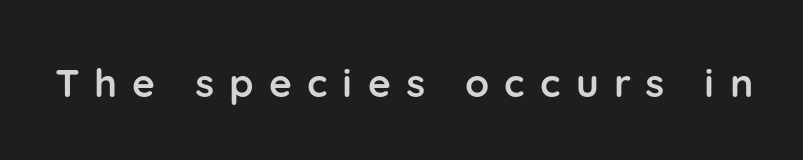
A typesetter would call this heavily tracked-out type. I'd call this a sans setting — the letters go barefoot. Bold? Absolutely — the strokes are thick and heavy. No italicization has been applied; the sample stays upright. Think of a printed novel: that variable character pitch is what you see here. The specimen omits any rule beneath the text block's lines.
